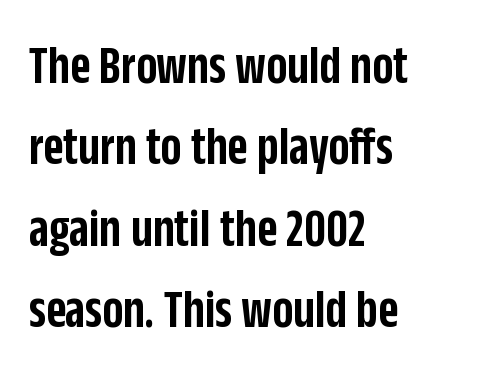
The image shows 55 px semibold, condensed sans-serif type, upright; set left-aligned, normal line spacing (1.48x), normal letter spacing, not underlined; low stroke contrast and a large x-height.
